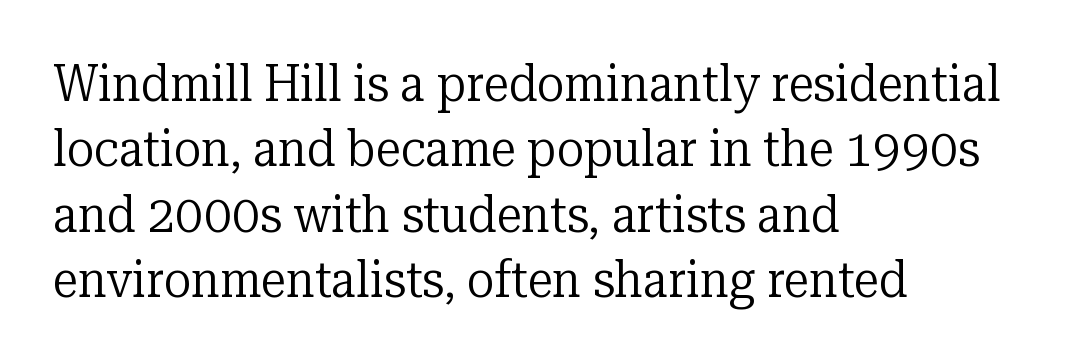
The passage shown is not underscored anywhere. Serif or sans? Serif — the stroke terminals have little feet. The passage shown is typed in a proportional face where columns would drift. Reading down the block, your eye returns to a fixed left position each line.
